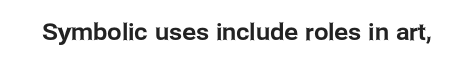
Each word holds together tightly as a unit, with standard inter-letter gaps. Posture: upright roman. The specimen omits any rule beneath the text block's lines.
